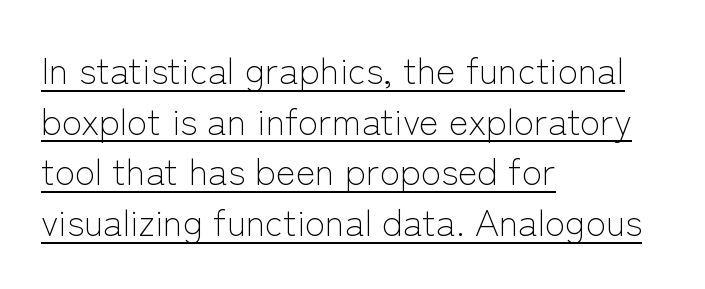
The rendering keeps characters at their native spacing. A typesetter would call this proportional, since set widths differ per character. The sample's only ornament is a line tracing under the words. It's the straight-up-and-down kind of type. Which margin do the lines hug? The left one — the right edge is uneven.
